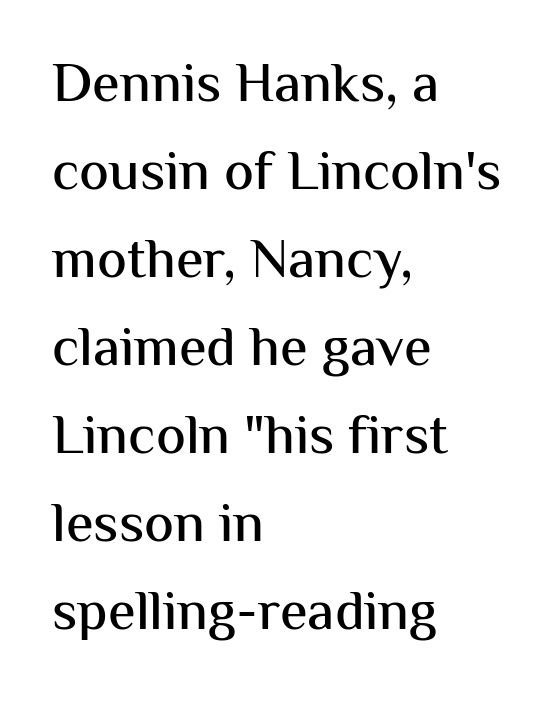
If you drew a line through each stem, it would be perfectly vertical. The space directly below the letters is spotless. Stroke terminals: plain, sans-serif. Leftover space on each line is placed entirely after the last word.
